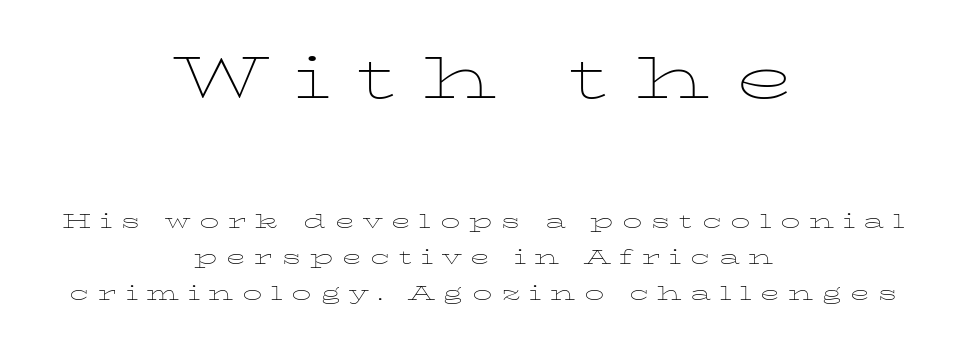
Q: Is the text bold? A: No.
Q: Is the text italic (slanted)? A: No, it is upright.
Q: Is the text underlined? A: No.
Q: How is the paragraph aligned? A: Centered.
Q: Is the spacing between letters normal or unusually wide? A: Unusually wide.
Q: Is the spacing between lines tight, normal or loose? A: Normal.
Q: Which block of text is set in a larger size, the first (top) or the second (bottom)? A: The first (top) one.
Q: Width (condensed, normal, or wide)? A: Wide.
Q: Stroke contrast? A: Low.
Q: x-height? A: Medium.
Q: Monospaced? A: No.
